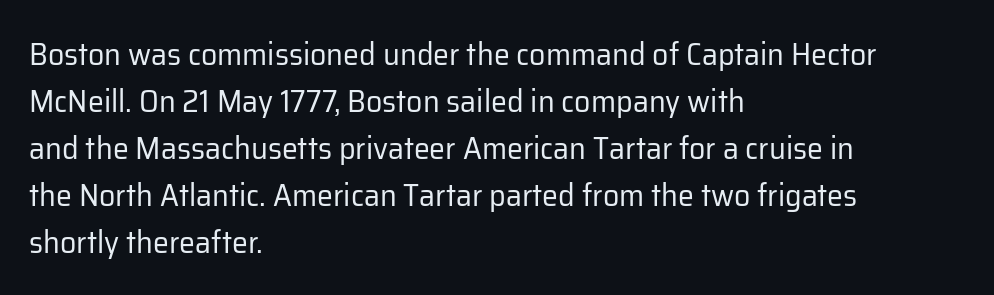
{"serif": "no", "italic": "no", "bold": "no", "weight": "regular", "width": "normal", "stroke_contrast": "low", "x_height": "medium", "monospaced": "no", "underline": "no", "align": "left", "line_spacing": "normal", "line_spacing_ratio": 1.47, "letter_spacing": "normal", "letter_spacing_em": 0.0, "glyph_px": 32}
